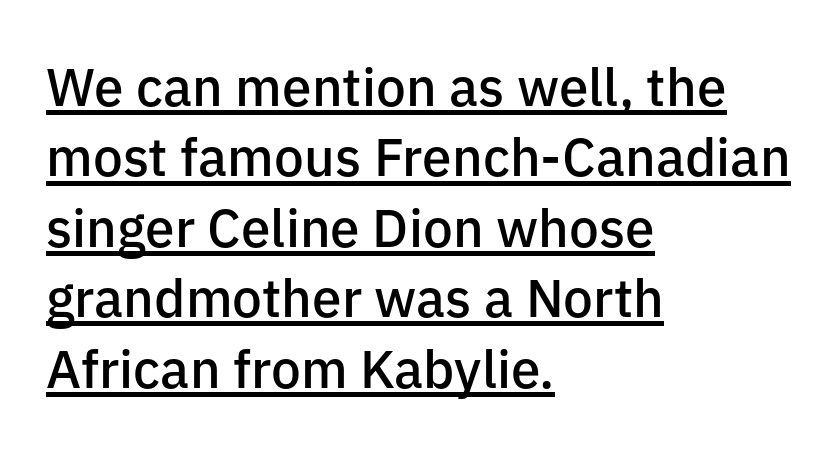
The image shows 53 px semibold sans-serif type, upright; set left-aligned, normal line spacing (1.33x), normal letter spacing, underlined; low stroke contrast and a medium x-height.
